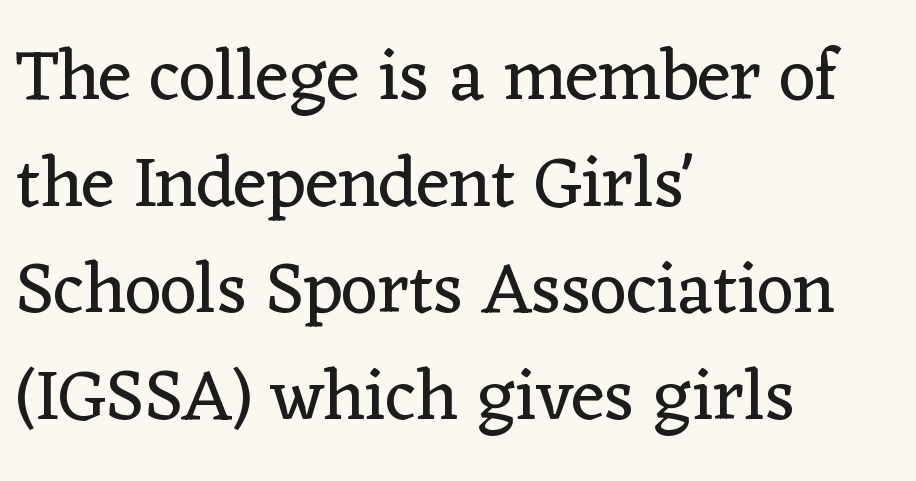
Lines of text with bare space underneath. Rows of type keep a routine distance in the vertical direction. Each letter keeps its own natural width here, so spacing adapts to shape. Does the type have serifs? Yes, each stem ends in a small foot. The font is comparable to plain body text, perhaps lighter.
